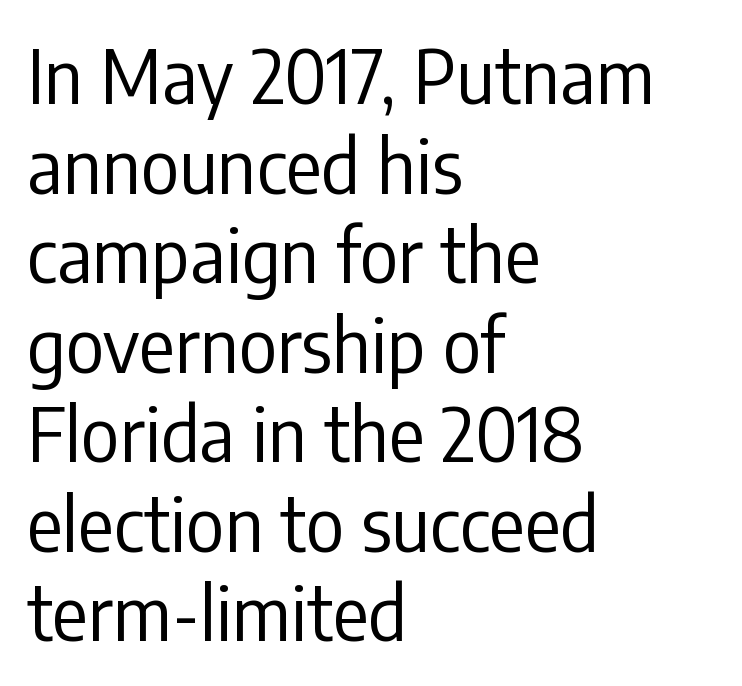
The image shows 74 px regular-weight, condensed sans-serif type, upright; set left-aligned, line spacing 1.21x, normal letter spacing, not underlined; low stroke contrast and a medium x-height.
